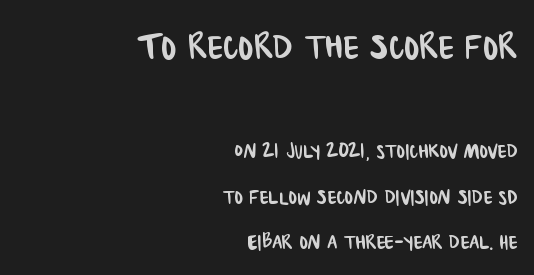
The image shows 46 px condensed sans-serif type; set right-aligned, line spacing 1.75x, normal letter spacing, not underlined; the first (top) block is 1.77x larger; low stroke contrast and a large x-height.
